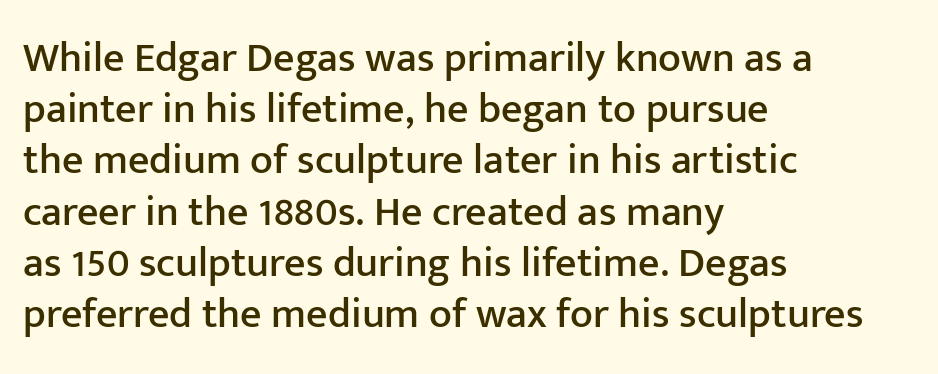
{"serif": "no", "italic": "no", "width": "normal", "stroke_contrast": "low", "x_height": "medium", "monospaced": "no", "underline": "no", "align": "left", "line_spacing_ratio": 1.22, "letter_spacing": "normal", "letter_spacing_em": 0.0, "glyph_px": 42}
